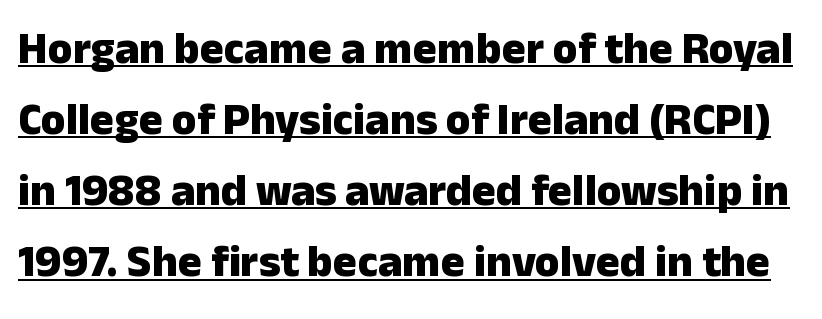
Q: Is the text bold? A: Yes.
Q: Is the text italic (slanted)? A: No, it is upright.
Q: Is the typeface a serif or a sans-serif typeface? A: Sans-serif.
Q: Is the text underlined? A: Yes.
Q: Is the spacing between letters normal or unusually wide? A: Normal.
Q: Is the spacing between lines tight, normal or loose? A: Normal.
Q: Width (condensed, normal, or wide)? A: Normal.
Q: Stroke contrast? A: Low.
Q: x-height? A: Medium.
Q: Monospaced? A: No.
